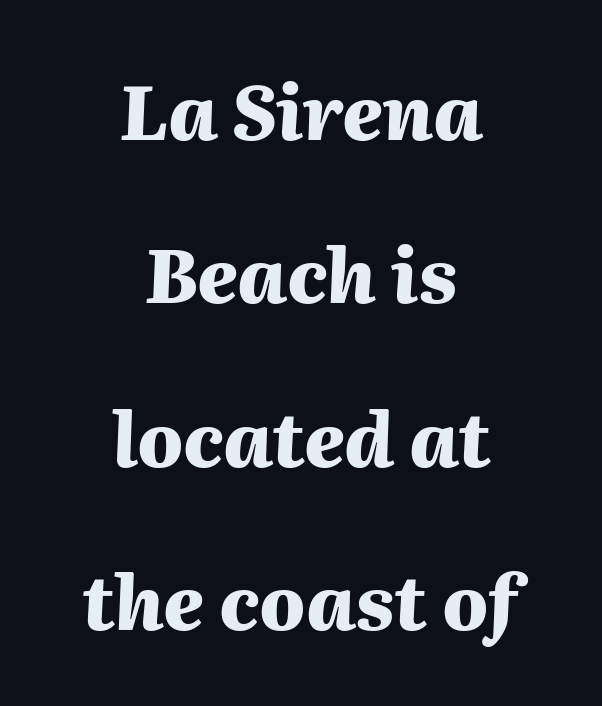
Q: Is the text bold? A: Yes.
Q: Is the text italic (slanted)? A: Yes, it leans right by about 2 degrees.
Q: Is the text underlined? A: No.
Q: How is the paragraph aligned? A: Centered.
Q: Is the spacing between letters normal or unusually wide? A: Normal.
Q: Is the spacing between lines tight, normal or loose? A: Loose.
Q: Width (condensed, normal, or wide)? A: Normal.
Q: Stroke contrast? A: Medium.
Q: x-height? A: Medium.
Q: Monospaced? A: No.
